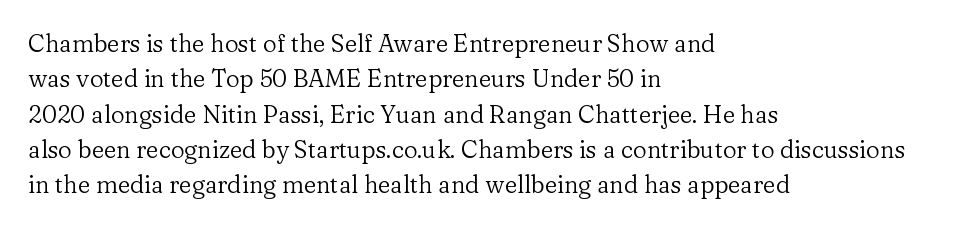
The image shows 24 px text type, upright; set left-aligned, normal line spacing (1.47x), normal letter spacing, not underlined.
